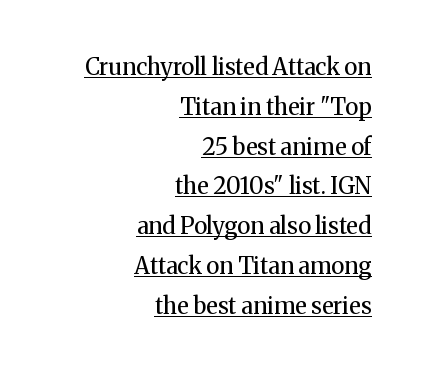
This sample is right-justified, so line beginnings fall wherever the words allow. Is the letter spacing exaggerated? No — it looks like the ordinary default. Stems here are at most as thick as an everyday book face. A rule runs beneath these lines of type. Posture: straight, roman, zero tilt.
